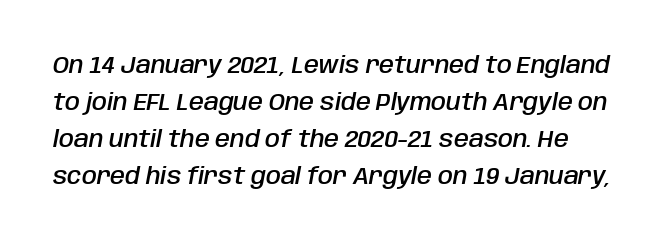
{"italic": "yes", "lean": "right", "slant_degrees": 10, "bold": "semi", "underline": "no", "line_spacing": "normal", "line_spacing_ratio": 1.54, "letter_spacing": "normal", "letter_spacing_em": 0.0, "glyph_px": 24}
